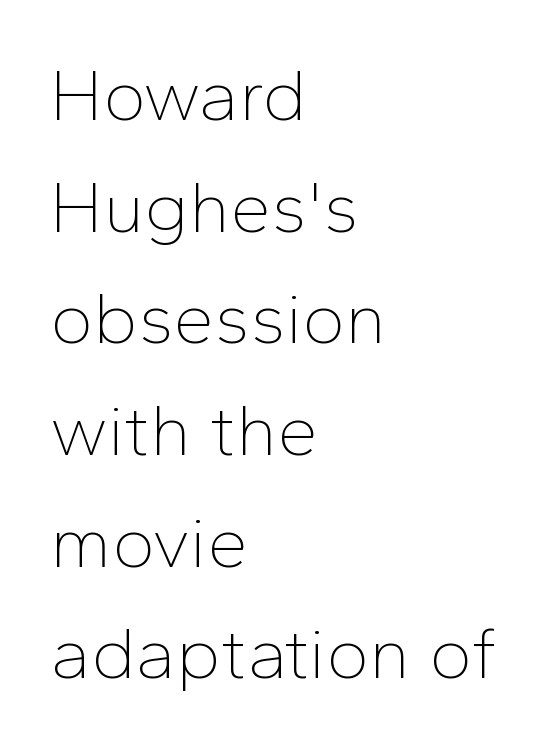
{"serif": "no", "italic": "no", "bold": "no", "weight": "thin", "width": "normal", "stroke_contrast": "low", "x_height": "medium", "monospaced": "no", "underline": "no", "align": "left", "line_spacing": "normal", "line_spacing_ratio": 1.53, "letter_spacing": "normal", "letter_spacing_em": 0.0, "glyph_px": 73}
